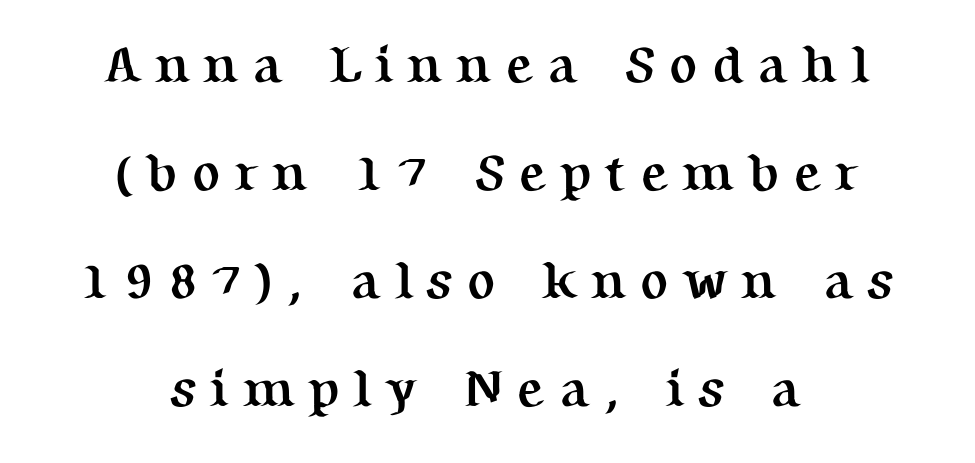
Chunky letters — that's bold for sure. Are there feet on the stems? There are — it's a serif. Do the characters align in a grid? No, the font is proportional. A great deal of white space separates one row of letters from the next. You can tell it's not italic because the verticals are truly vertical. Has an underline been added? It has not.
